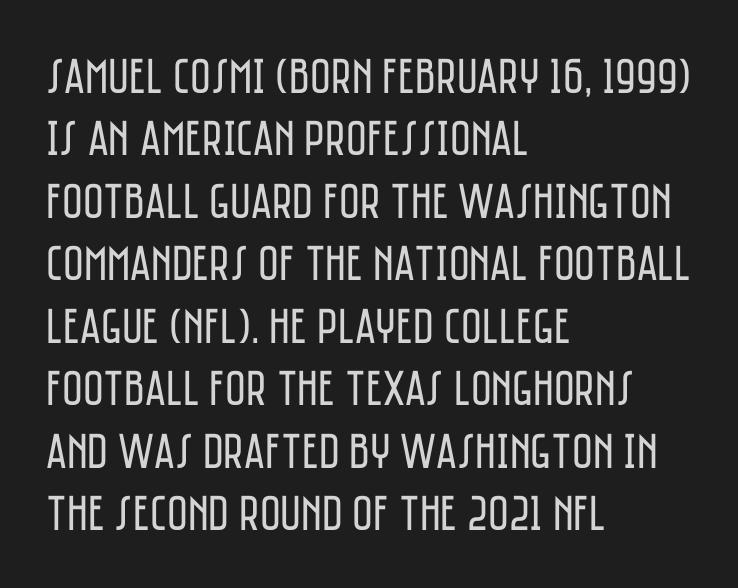
{"serif": "no", "italic": "no", "bold": "no", "weight": "regular", "width": "condensed", "stroke_contrast": "low", "x_height": "large", "monospaced": "no", "underline": "no", "align": "left", "line_spacing": "normal", "line_spacing_ratio": 1.25, "letter_spacing": "normal", "letter_spacing_em": 0.0, "glyph_px": 50}
